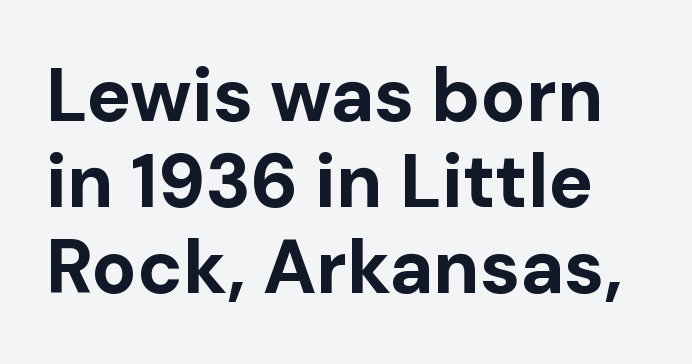
Q: Is the text bold? A: Yes.
Q: Is the text italic (slanted)? A: No, it is upright.
Q: Is the typeface a serif or a sans-serif typeface? A: Sans-serif.
Q: Is the text underlined? A: No.
Q: Is the spacing between letters normal or unusually wide? A: Normal.
Q: Is the spacing between lines tight, normal or loose? A: Tight.
Q: Width (condensed, normal, or wide)? A: Normal.
Q: Stroke contrast? A: Low.
Q: x-height? A: Medium.
Q: Monospaced? A: No.
